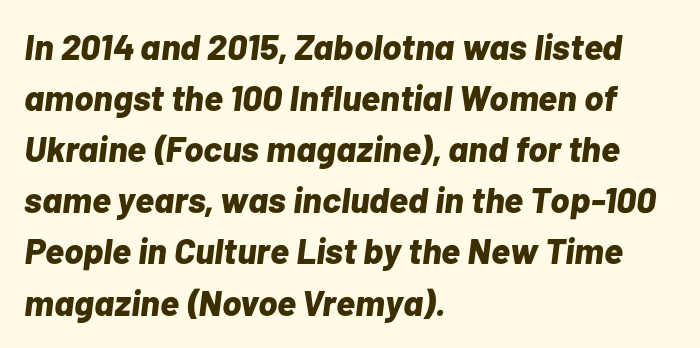
Q: Is the text bold? A: Yes.
Q: Is the text italic (slanted)? A: Yes, it leans right by about 7 degrees.
Q: Is the text underlined? A: No.
Q: How is the paragraph aligned? A: Left-aligned.
Q: Is the spacing between letters normal or unusually wide? A: Normal.
Q: Is the spacing between lines tight, normal or loose? A: Normal.
Q: Width (condensed, normal, or wide)? A: Normal.
Q: Stroke contrast? A: Low.
Q: x-height? A: Medium.
Q: Monospaced? A: No.
